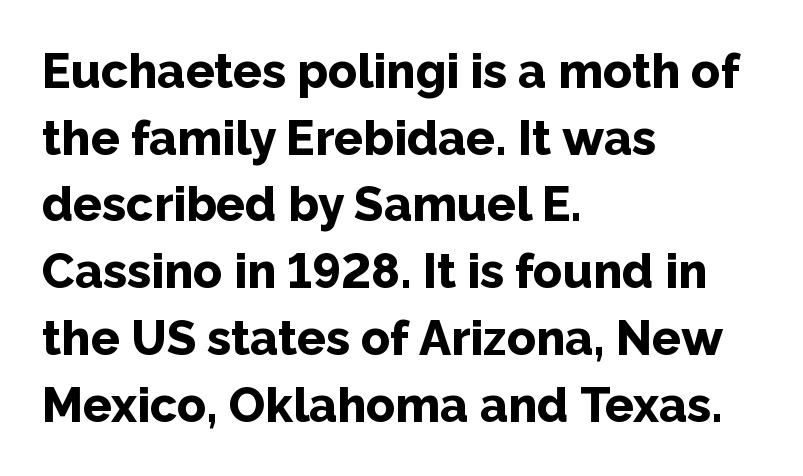
This sample has the flowing, uneven cadence of proportional lettering. Spacing between characters is what you'd get straight out of the box. The lines are quadded left. Designer's note — italics off, roman on. On the weight axis this lands at bold, roughly 700.
